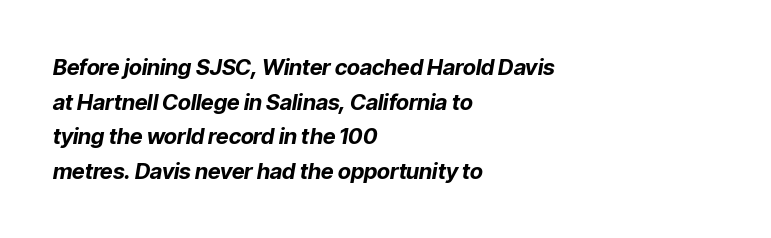
{"italic": "yes", "lean": "right", "slant_degrees": 9, "bold": "yes", "underline": "no", "align": "left", "line_spacing": "normal", "line_spacing_ratio": 1.57, "letter_spacing": "normal", "letter_spacing_em": 0.0, "glyph_px": 22}
